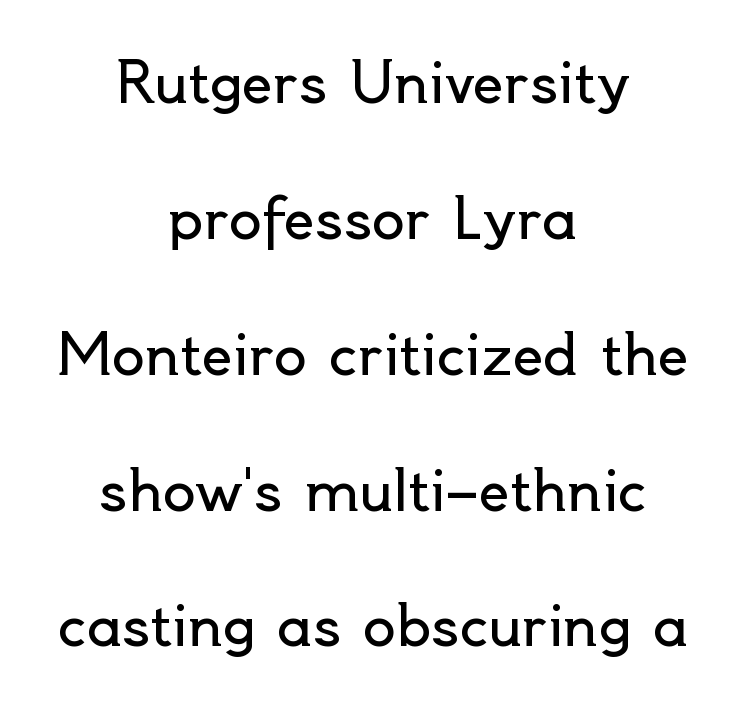
The image shows 55 px regular-weight sans-serif type, upright; set centered, loose line spacing (2.47x), normal letter spacing, not underlined; a small x-height.
